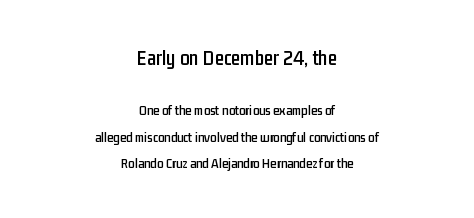
The zone under the glyphs is completely vacant. Default kerning and tracking; the words read as compact shapes. Horizontal alignment here is central, giving a formal, balanced look. Quick note: not italic, upright. Of the two passages, the one on top uses the larger point size.
